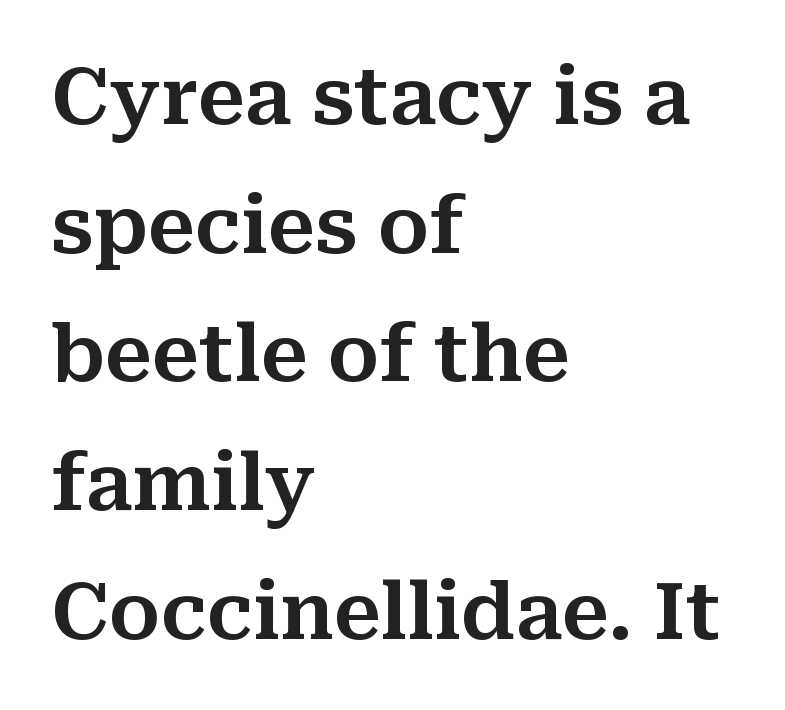
{"serif": "yes", "italic": "no", "width": "normal", "stroke_contrast": "medium", "x_height": "medium", "monospaced": "no", "underline": "no", "align": "left", "line_spacing": "normal", "line_spacing_ratio": 1.65, "letter_spacing": "normal", "letter_spacing_em": 0.0, "glyph_px": 78}
